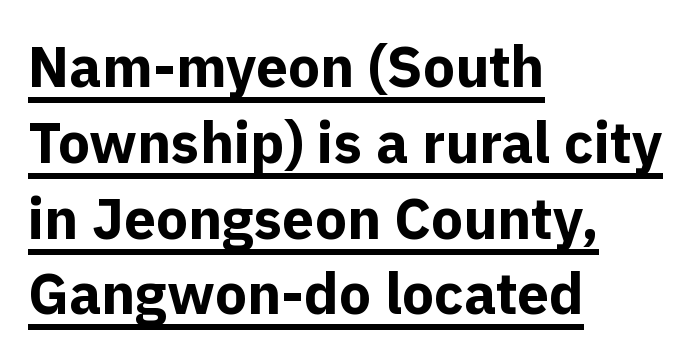
{"serif": "no", "italic": "no", "bold": "yes", "weight": "bold", "width": "normal", "x_height": "medium", "monospaced": "no", "underline": "yes", "align": "left", "line_spacing": "normal", "line_spacing_ratio": 1.33, "letter_spacing": "normal", "letter_spacing_em": 0.0, "glyph_px": 57}
